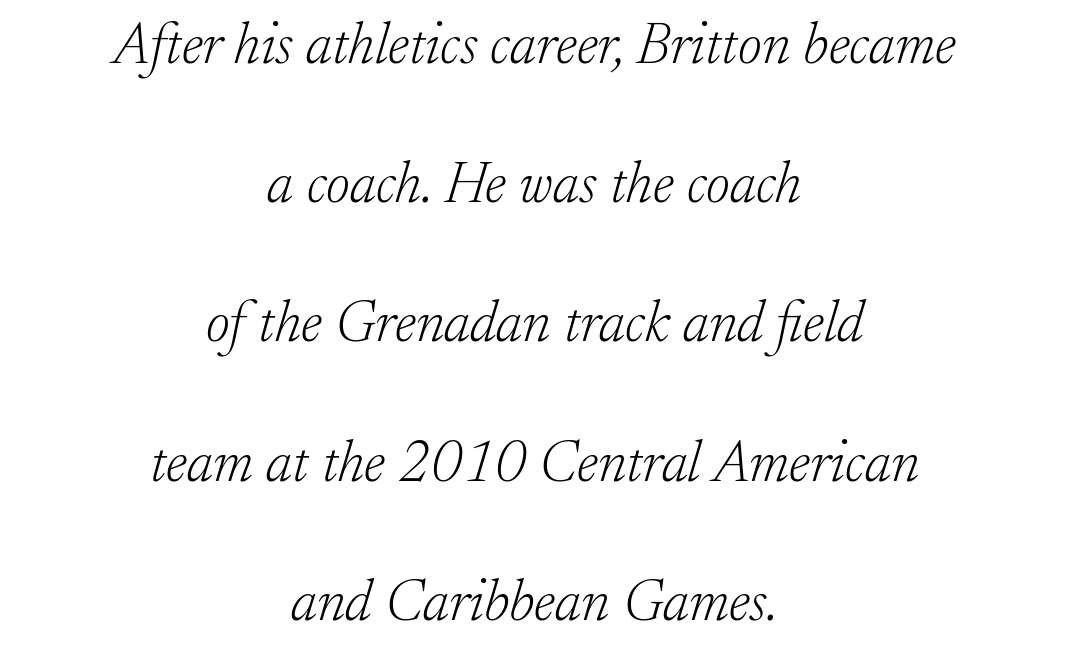
Little horizontal feet cap the strokes, marking this as serif type. Vertical stems look standard width or narrower in stroke. Quick note: underline off. What stands out about the letter spacing? Nothing — it is the standard amount. Horizontal alignment here is central, giving a formal, balanced look. The passage shown is typed in a proportional face where columns would drift.
